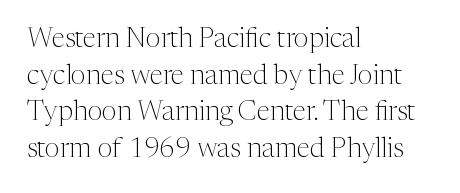
Reading down the block, your eye returns to a fixed left position each line. Do the letters lean? They stand straight. The strip under each line holds only bare page. Bold? No — there's no thickening of the strokes. Line spacing here is normal. Glyph-to-glyph distance matches everyday printed text.
